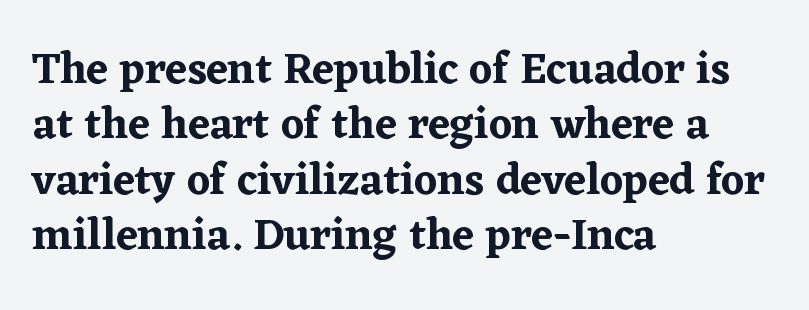
Q: Is the text italic (slanted)? A: No, it is upright.
Q: Is the typeface a serif or a sans-serif typeface? A: Serif.
Q: Is the text underlined? A: No.
Q: How is the paragraph aligned? A: Left-aligned.
Q: Is the spacing between letters normal or unusually wide? A: Normal.
Q: Is the spacing between lines tight, normal or loose? A: Normal.
Q: Width (condensed, normal, or wide)? A: Normal.
Q: Stroke contrast? A: Low.
Q: x-height? A: Medium.
Q: Monospaced? A: No.
